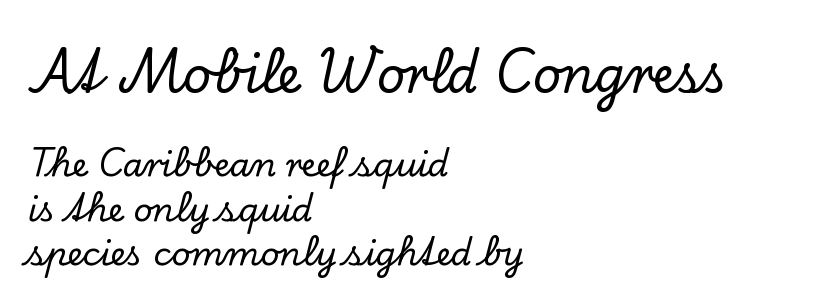
Q: Is the text italic (slanted)? A: Yes.
Q: Is the typeface a serif or a sans-serif typeface? A: Serif.
Q: Is the text underlined? A: No.
Q: How is the paragraph aligned? A: Left-aligned.
Q: Is the spacing between letters normal or unusually wide? A: Normal.
Q: Is the spacing between lines tight, normal or loose? A: Normal.
Q: Which block of text is set in a larger size, the first (top) or the second (bottom)? A: The first (top) one.
Q: Width (condensed, normal, or wide)? A: Normal.
Q: Stroke contrast? A: Low.
Q: x-height? A: Small.
Q: Monospaced? A: No.
